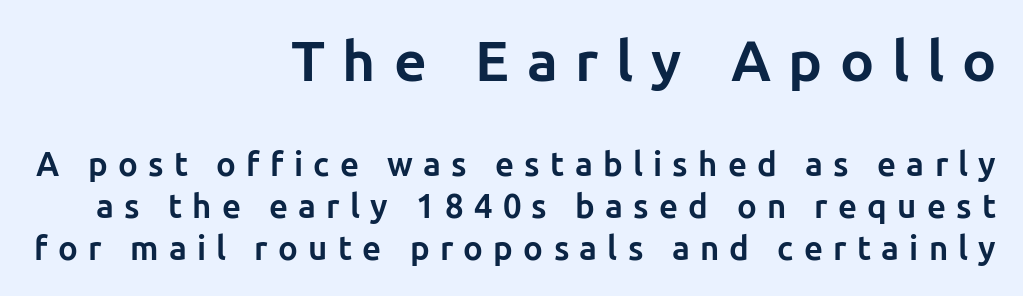
Q: Is the text bold? A: Yes.
Q: Is the text italic (slanted)? A: No, it is upright.
Q: Is the typeface a serif or a sans-serif typeface? A: Sans-serif.
Q: Is the text underlined? A: No.
Q: How is the paragraph aligned? A: Right-aligned.
Q: Is the spacing between letters normal or unusually wide? A: Unusually wide.
Q: Is the spacing between lines tight, normal or loose? A: Normal.
Q: Which block of text is set in a larger size, the first (top) or the second (bottom)? A: The first (top) one.
Q: Width (condensed, normal, or wide)? A: Normal.
Q: Stroke contrast? A: Low.
Q: x-height? A: Medium.
Q: Monospaced? A: No.
